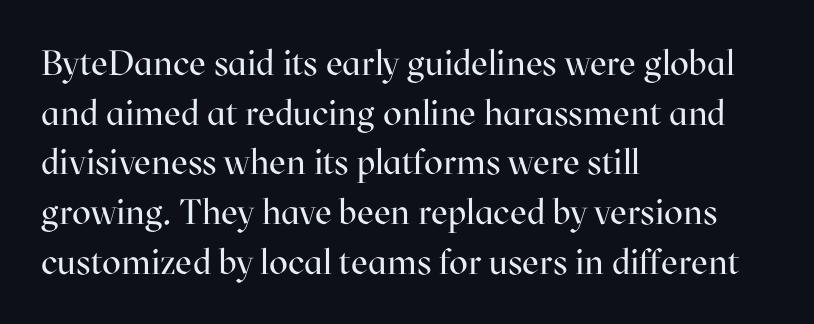
{"serif": "yes", "italic": "no", "bold": "no", "weight": "regular", "width": "normal", "stroke_contrast": "high", "x_height": "medium", "monospaced": "no", "underline": "no", "align": "left", "line_spacing": "normal", "line_spacing_ratio": 1.42, "letter_spacing": "normal", "letter_spacing_em": 0.0, "glyph_px": 35}
